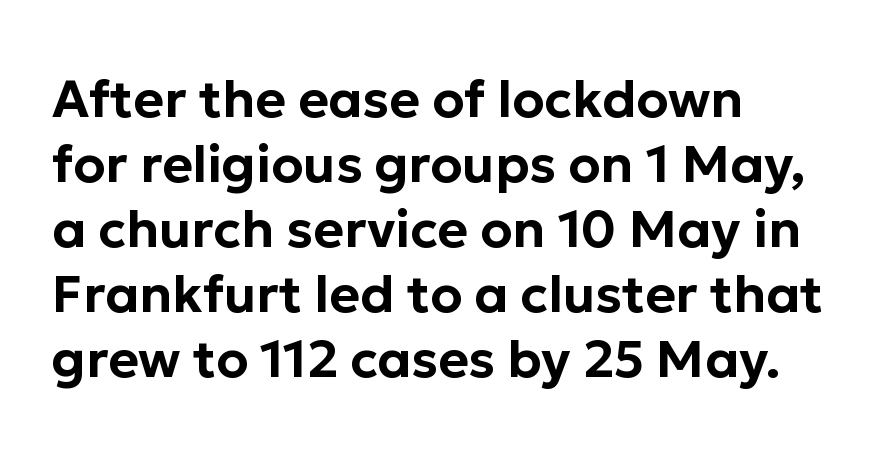
{"serif": "no", "italic": "no", "width": "normal", "stroke_contrast": "low", "x_height": "medium", "monospaced": "no", "underline": "no", "align": "left", "line_spacing": "normal", "line_spacing_ratio": 1.25, "letter_spacing": "normal", "letter_spacing_em": 0.0, "glyph_px": 52}
